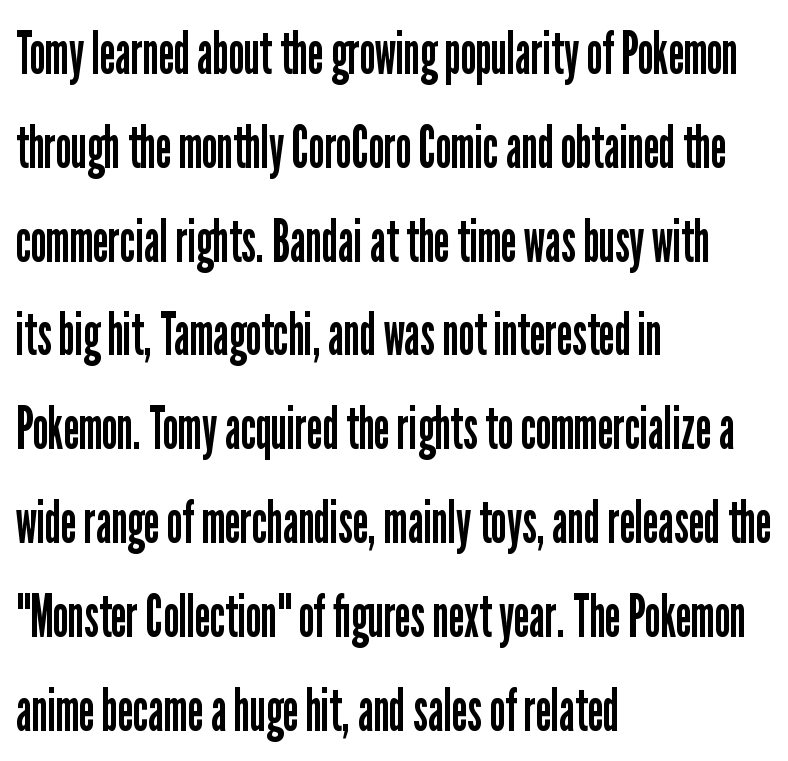
Does the leading feel generous? No, just average. The lettering holds an erect, upright posture throughout. Tracking value appears to be zero — textbook default spacing. The face used here is proportionally spaced, like ordinary book or web type. Observe the absence of serifs on each vertical stroke in this sample. One-word summary of the alignment: left.
